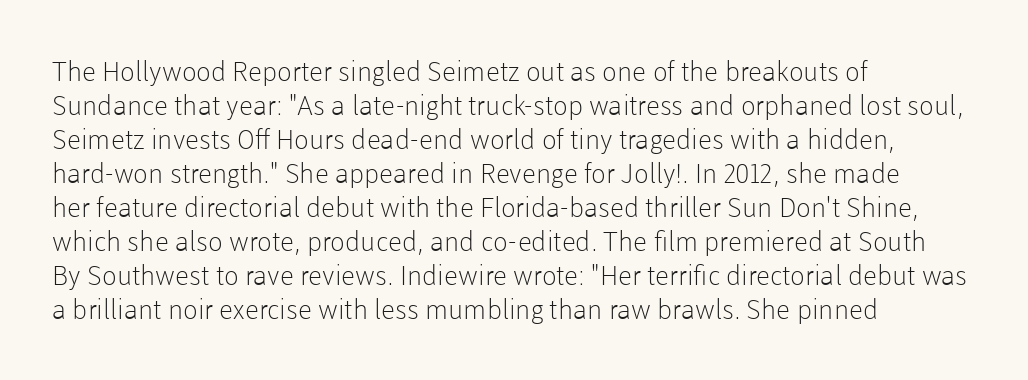
Q: Is the text bold? A: No.
Q: Is the text italic (slanted)? A: No, it is upright.
Q: Is the text underlined? A: No.
Q: How is the paragraph aligned? A: Left-aligned.
Q: Is the spacing between letters normal or unusually wide? A: Normal.
Q: Is the spacing between lines tight, normal or loose? A: Normal.
